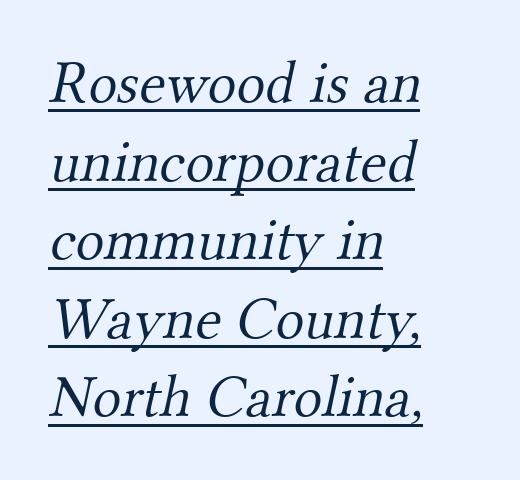
Q: Is the text bold? A: No.
Q: Is the typeface a serif or a sans-serif typeface? A: Serif.
Q: Is the text underlined? A: Yes.
Q: How is the paragraph aligned? A: Left-aligned.
Q: Is the spacing between letters normal or unusually wide? A: Normal.
Q: Is the spacing between lines tight, normal or loose? A: Normal.
Q: Width (condensed, normal, or wide)? A: Normal.
Q: Stroke contrast? A: Medium.
Q: x-height? A: Small.
Q: Monospaced? A: No.
